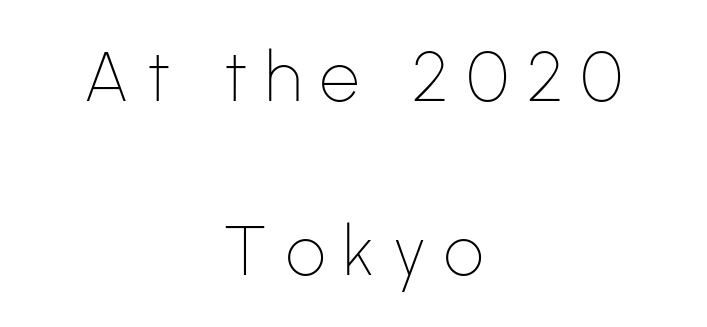
{"serif": "no", "italic": "no", "bold": "no", "weight": "thin", "width": "normal", "stroke_contrast": "low", "x_height": "medium", "monospaced": "no", "underline": "no", "align": "center", "line_spacing": "loose", "line_spacing_ratio": 2.48, "letter_spacing": "wide", "letter_spacing_em": 0.26, "glyph_px": 70}
